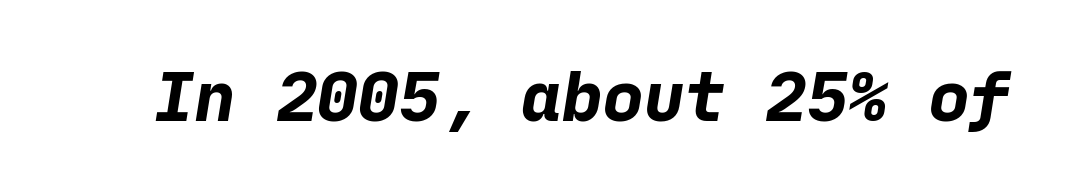
The sample has been set heavy, in full bold. Nobody drew a line under any word here. Check where the strokes stop: nothing finishes them off — pure sans. Observe the ordinary spacing: letters are neighbours, not strangers.
